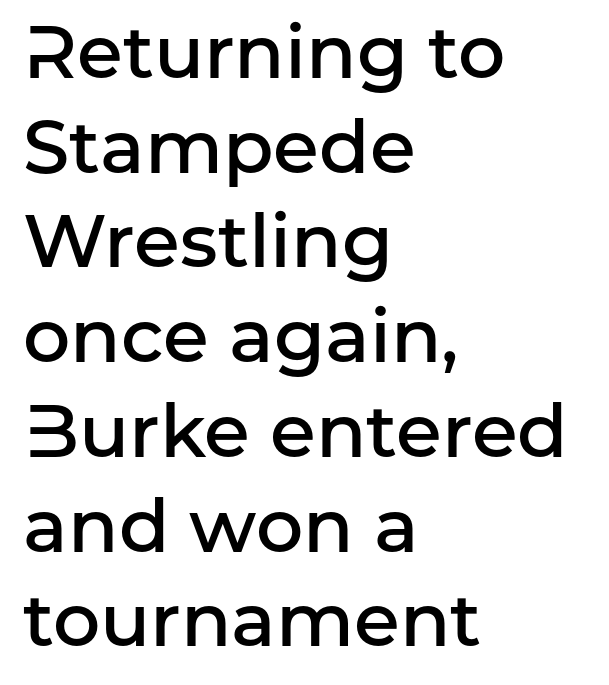
Q: Is the text bold? A: Semi-bold.
Q: Is the text italic (slanted)? A: No, it is upright.
Q: Is the typeface a serif or a sans-serif typeface? A: Sans-serif.
Q: Is the text underlined? A: No.
Q: How is the paragraph aligned? A: Left-aligned.
Q: Is the spacing between letters normal or unusually wide? A: Normal.
Q: Is the spacing between lines tight, normal or loose? A: Normal.
Q: Width (condensed, normal, or wide)? A: Normal.
Q: Stroke contrast? A: Low.
Q: x-height? A: Medium.
Q: Monospaced? A: No.
